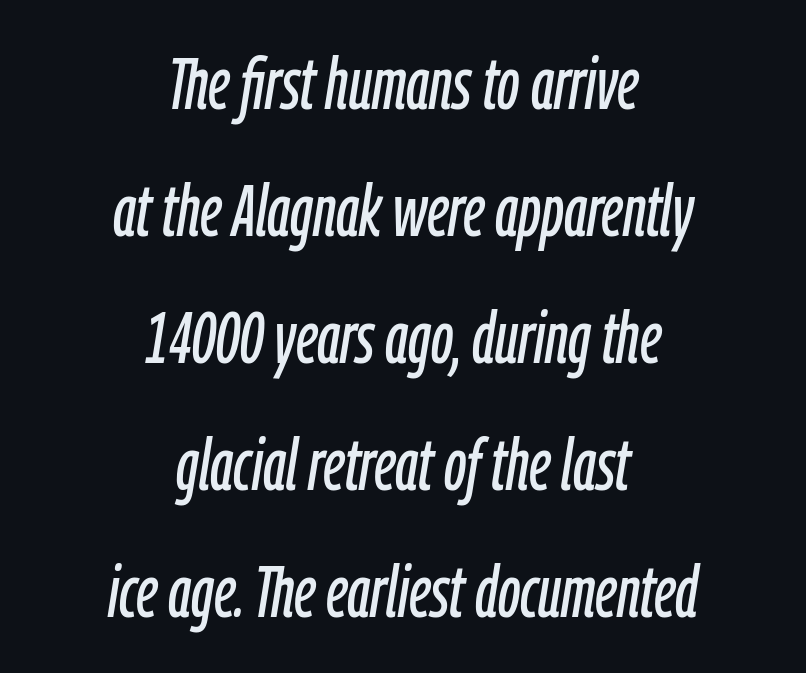
The image shows 73 px condensed type, italic (leaning right); set centered, line spacing 1.74x, normal letter spacing, not underlined; low stroke contrast and a medium x-height.
